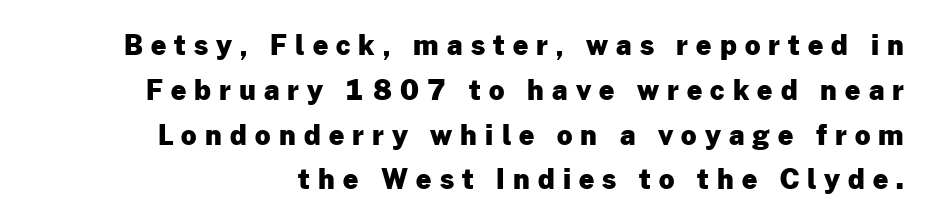
The image shows 27 px bold type, upright; set normal line spacing (1.66x), unusually wide letter spacing (+0.3 em), not underlined.
